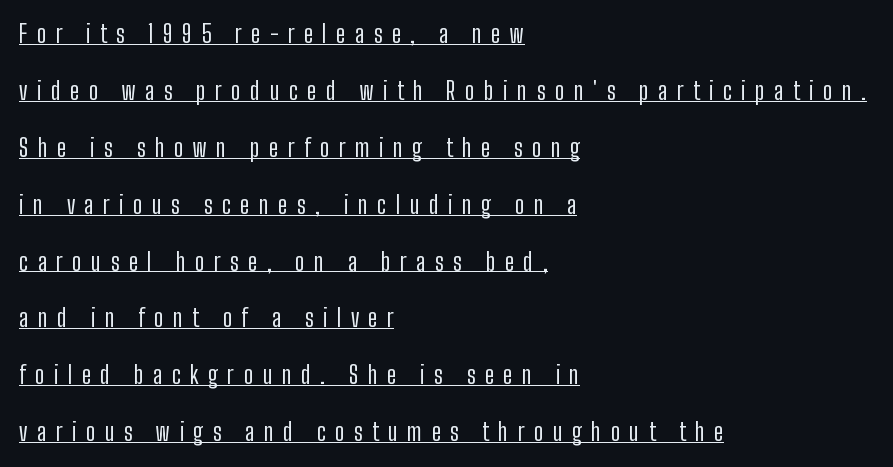
{"italic": "no", "bold": "no", "underline": "yes", "align": "left", "line_spacing": "loose", "line_spacing_ratio": 2.37, "letter_spacing": "wide", "letter_spacing_em": 0.39, "glyph_px": 24}
